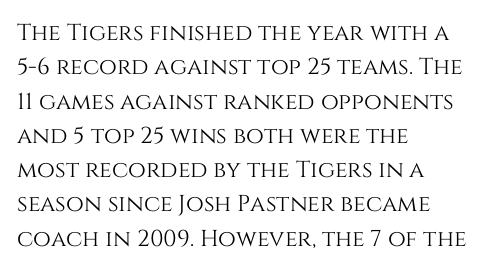
If you drew a ruler down the left edge, every line would touch it. Any mark beneath the type? The region is blank. Vertical spacing — default. It's the straight-up-and-down kind of type.
